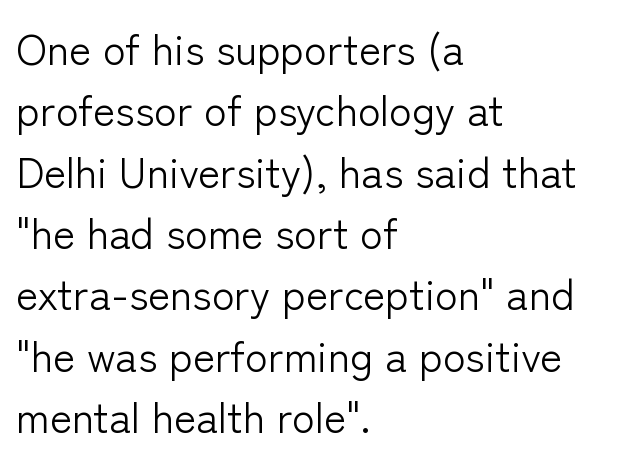
{"serif": "no", "italic": "no", "bold": "no", "weight": "light", "width": "normal", "stroke_contrast": "low", "x_height": "medium", "monospaced": "no", "underline": "no", "align": "left", "line_spacing": "normal", "line_spacing_ratio": 1.46, "letter_spacing": "normal", "letter_spacing_em": 0.0, "glyph_px": 42}
